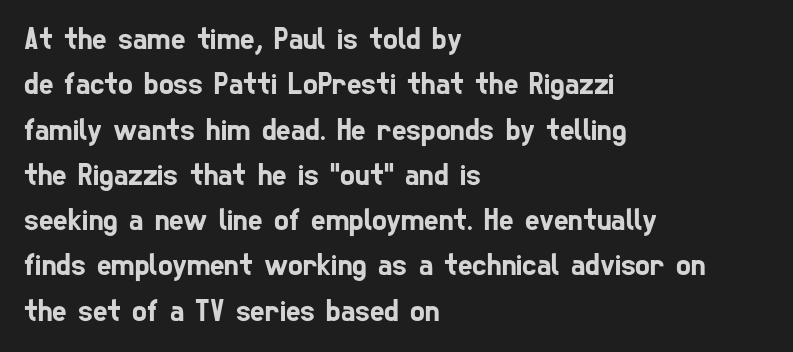
The image shows 31 px condensed sans-serif type; set left-aligned, normal line spacing (1.46x), normal letter spacing, not underlined; low stroke contrast and a medium x-height.
